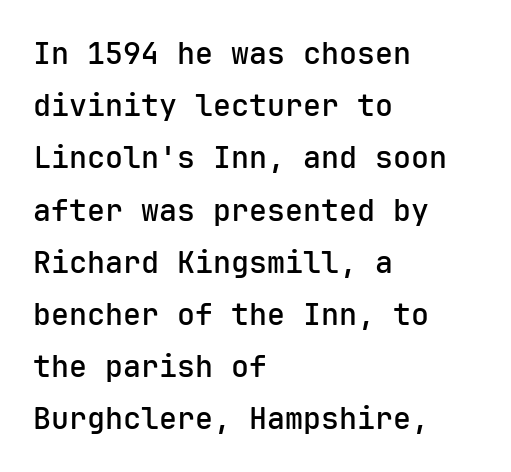
The image shows 30 px semibold sans-serif type, upright, monospaced; set left-aligned, line spacing 1.74x, normal letter spacing, not underlined; low stroke contrast and a medium x-height.
